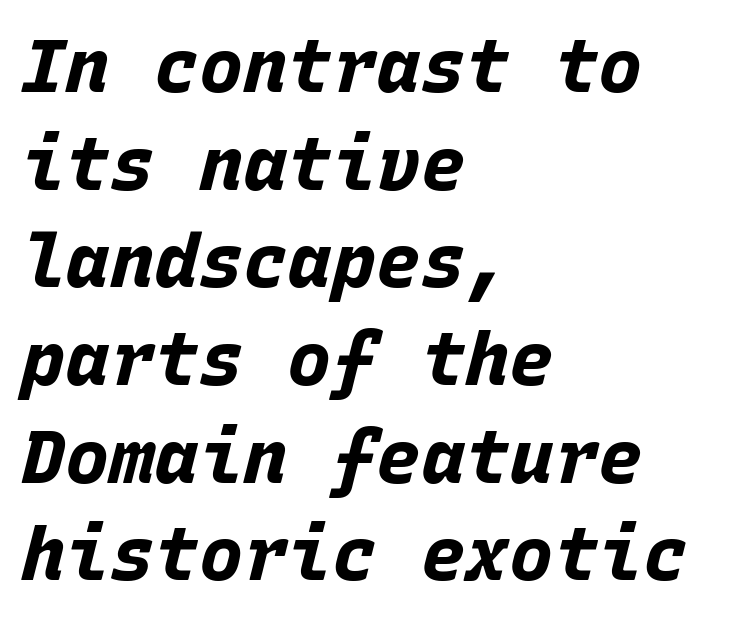
The rendering uses typewriter-style spacing with identical character cells. One glance says typical: line gaps are just what's usual. Honestly, there is no underline to notice here at all. Words appear dense and cohesive because spacing is normal. The lines are quadded left. The face used here has the dense, thick strokes of a bold.
